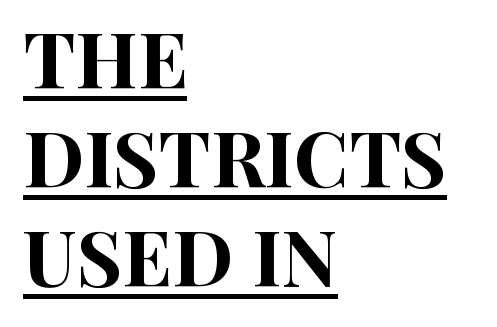
The image shows 78 px condensed sans-serif type, upright; set left-aligned, normal line spacing (1.27x), normal letter spacing, underlined; high stroke contrast and a large x-height.
